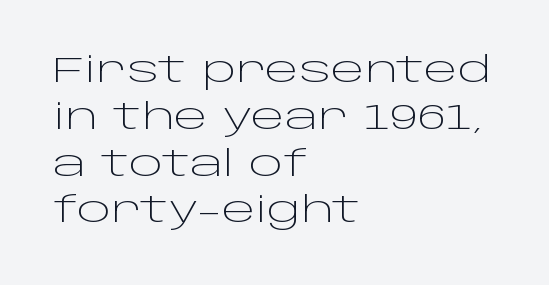
The image shows 36 px light, wide sans-serif type, upright; set left-aligned, normal line spacing (1.3x), normal letter spacing, not underlined; low stroke contrast and a large x-height.
